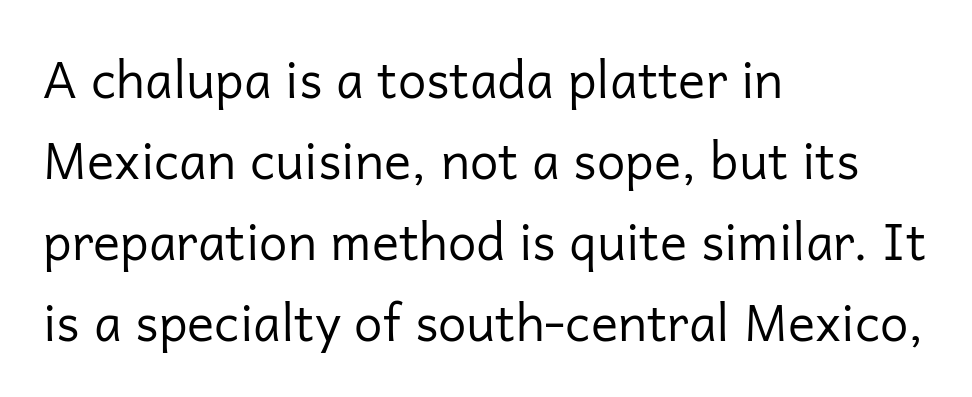
What stands out about the letter spacing? Nothing — it is the standard amount. Words float on clear page, feet unadorned. Tall strokes in this sample are plumb rather than angled. Nope, no serifs anywhere on these letters. Compared with a typical body face, this is equally light or lighter still.
